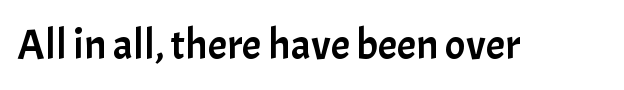
Plain, unruled lines of type. The font's upright variant was chosen for this text. I'd call this a sans setting — the letters go barefoot. Varying glyph widths throughout — classic text-font behaviour. How are the letters spaced? Ordinarily, with no added tracking.
